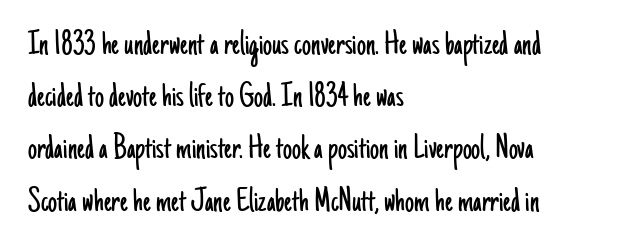
Q: Is the text bold? A: No.
Q: Is the text italic (slanted)? A: No, it is upright.
Q: Is the typeface a serif or a sans-serif typeface? A: Sans-serif.
Q: Is the text underlined? A: No.
Q: How is the paragraph aligned? A: Left-aligned.
Q: Is the spacing between letters normal or unusually wide? A: Normal.
Q: Is the spacing between lines tight, normal or loose? A: Normal.
Q: Width (condensed, normal, or wide)? A: Condensed.
Q: Stroke contrast? A: Low.
Q: x-height? A: Small.
Q: Monospaced? A: No.
